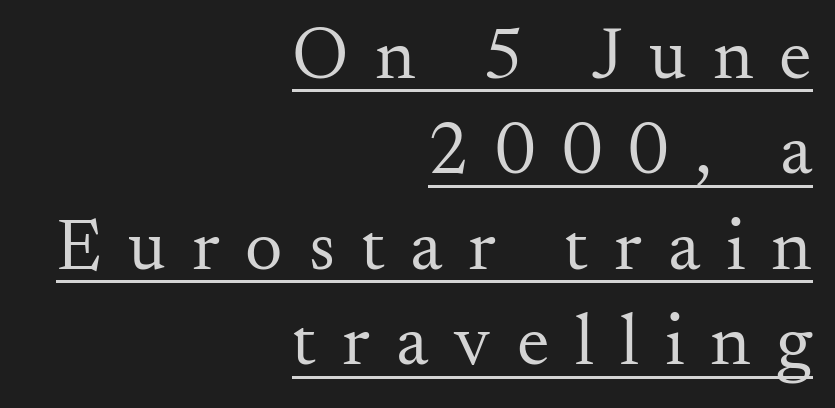
The image shows 74 px regular-weight serif type, upright; set right-aligned, normal line spacing (1.29x), unusually wide letter spacing (+0.35 em), underlined; medium stroke contrast and a small x-height.
